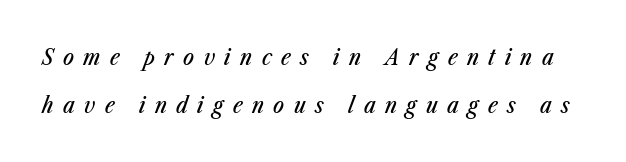
{"italic": "yes", "lean": "right", "slant_degrees": 23, "underline": "no", "line_spacing": "loose", "line_spacing_ratio": 2.1, "letter_spacing": "wide", "letter_spacing_em": 0.41, "glyph_px": 23}
